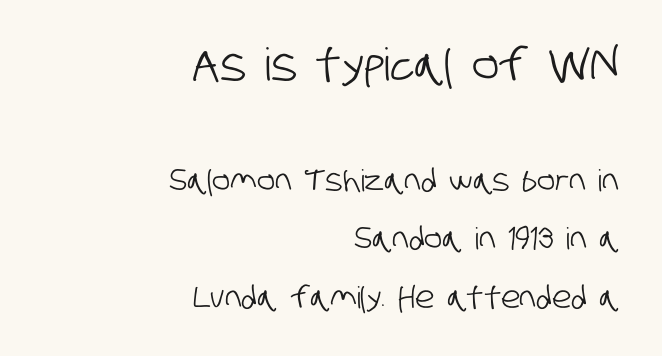
The image shows 45 px condensed sans-serif type; set right-aligned, loose line spacing (1.94x), normal letter spacing, not underlined; the first (top) block is 1.5x larger; low stroke contrast and a large x-height.
